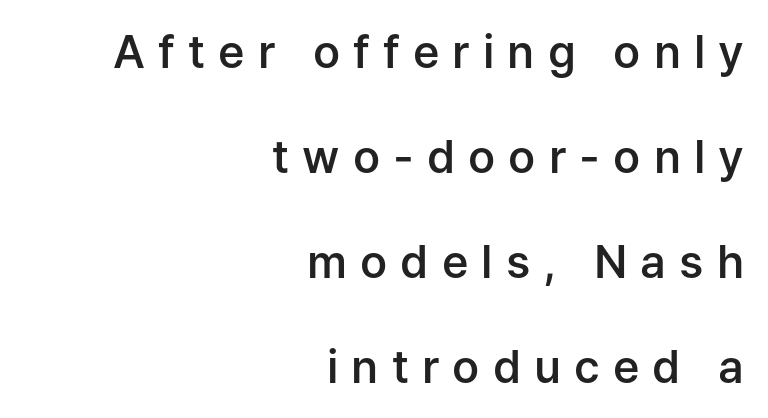
{"serif": "no", "italic": "no", "bold": "semi", "weight": "semibold", "width": "normal", "stroke_contrast": "low", "x_height": "medium", "monospaced": "no", "underline": "no", "align": "right", "line_spacing": "loose", "line_spacing_ratio": 2.33, "letter_spacing": "wide", "letter_spacing_em": 0.29, "glyph_px": 45}
